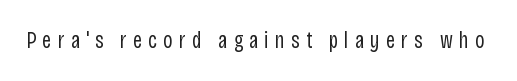
Q: Is the text bold? A: No.
Q: Is the text italic (slanted)? A: No, it is upright.
Q: Is the text underlined? A: No.
Q: Is the spacing between letters normal or unusually wide? A: Unusually wide.
